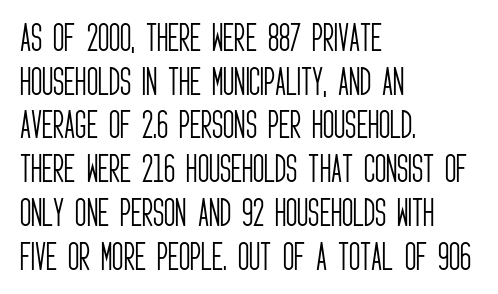
Typeset ragged right — the left edge is the straight one. Evenly set lines give the paragraph a standard silhouette. The foot of each line stays bare and open. No letter is thick-stroked: the sample isn't bold. Spacing verdict: proportional, widths tailored to each character.
